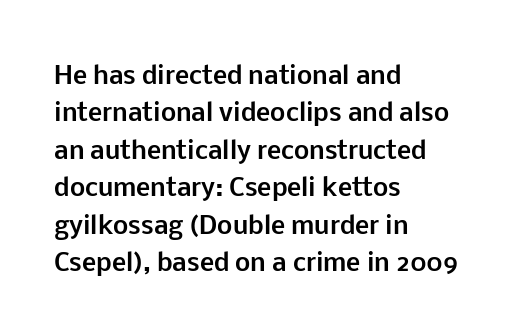
Q: Is the text bold? A: Yes.
Q: Is the text italic (slanted)? A: No, it is upright.
Q: Is the text underlined? A: No.
Q: How is the paragraph aligned? A: Left-aligned.
Q: Is the spacing between letters normal or unusually wide? A: Normal.
Q: Is the spacing between lines tight, normal or loose? A: Normal.
